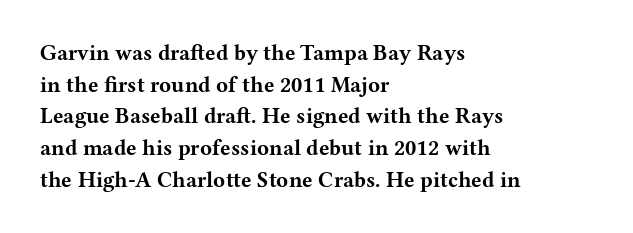
{"italic": "no", "bold": "yes", "underline": "no", "align": "left", "line_spacing": "normal", "line_spacing_ratio": 1.44, "letter_spacing": "normal", "letter_spacing_em": 0.0, "glyph_px": 22}
